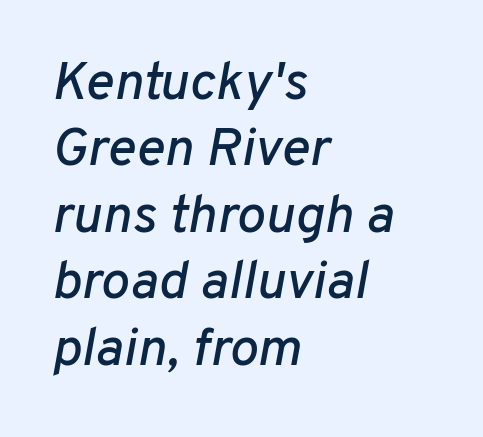
Unmarked baselines from the first word to the last. Do the characters align in a grid? No, the font is proportional. The glyphs look as if they've been sheared to an angle. Each line starts at the same left margin while the right side varies.
